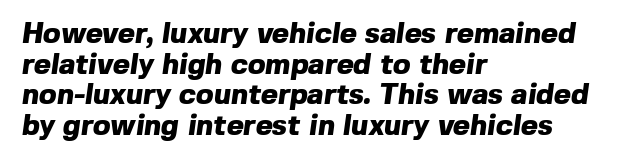
The baseline area is clear. Typographic density is high because the face is bold. A typesetter would call this leading minimal, almost set solid. Grotesque or geometric, the face here clearly has no serifs. These lines keep a tight, regular rhythm from letter to letter.
